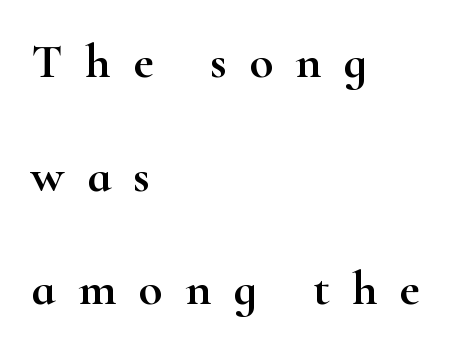
Anything drawn beneath the words? Only blank space. Spacing between characters has been opened up far beyond the box default. The typography opts for an upright posture over an oblique one. This rendering uses left alignment, leaving the right contour irregular. Spacing verdict: proportional, widths tailored to each character.
